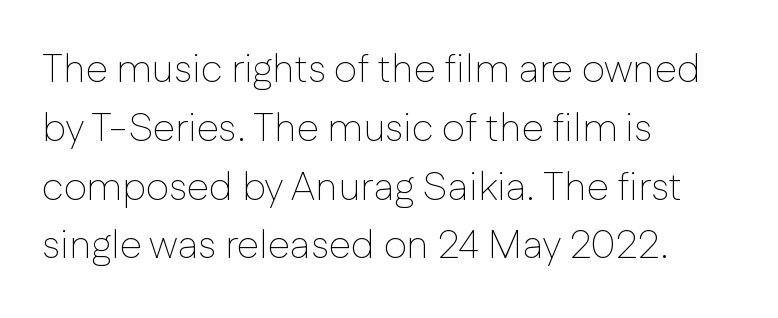
Q: Is the text bold? A: No.
Q: Is the text italic (slanted)? A: No, it is upright.
Q: Is the typeface a serif or a sans-serif typeface? A: Sans-serif.
Q: Is the text underlined? A: No.
Q: How is the paragraph aligned? A: Left-aligned.
Q: Is the spacing between letters normal or unusually wide? A: Normal.
Q: Is the spacing between lines tight, normal or loose? A: Normal.
Q: Width (condensed, normal, or wide)? A: Normal.
Q: Stroke contrast? A: Low.
Q: x-height? A: Medium.
Q: Monospaced? A: No.
